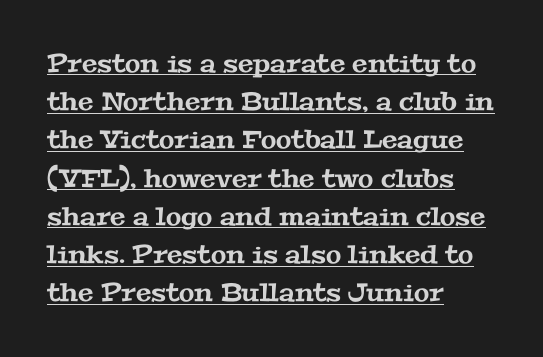
{"underline": "yes", "align": "left", "line_spacing": "normal", "line_spacing_ratio": 1.53, "letter_spacing": "normal", "letter_spacing_em": 0.0, "glyph_px": 25}
